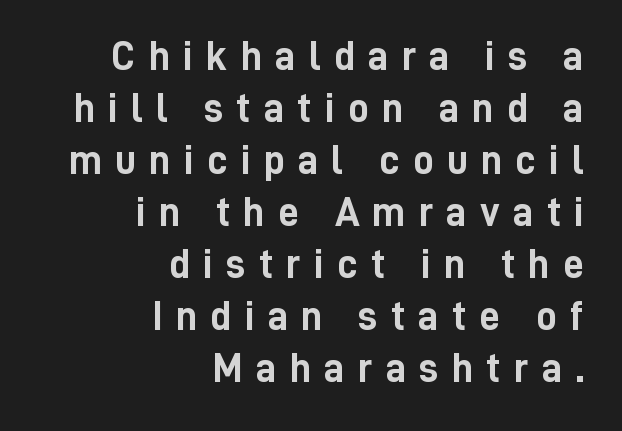
A roman cut, with each character standing at attention. Quick note: interline space is typical. Substantial extra tracking has been applied to these lines. The string is rendered with underlining switched off. You'd pick this weight for a headline — it's a proper bold.
